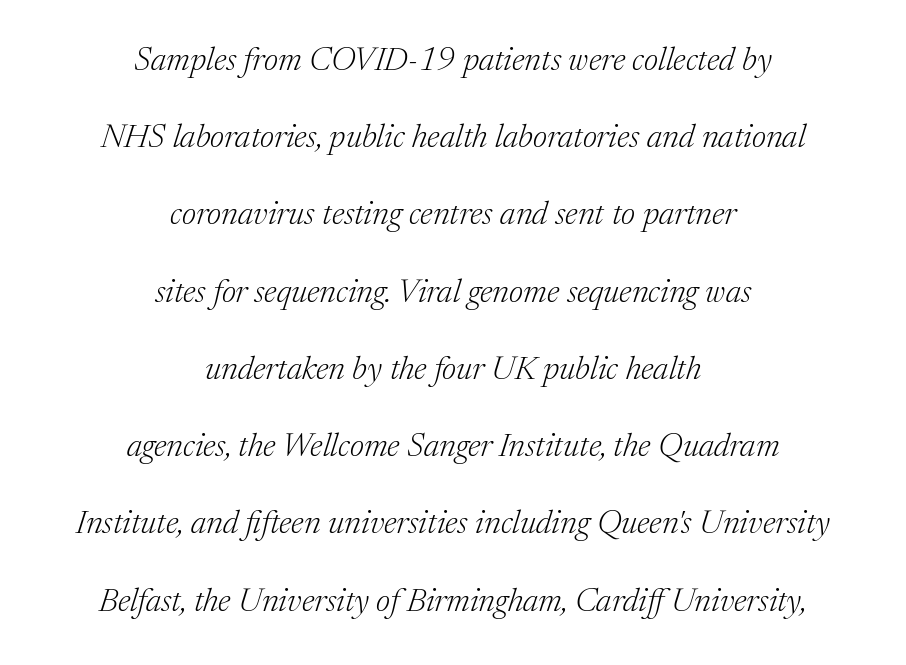
The image shows 33 px light serif type, italic (leaning right); set centered, loose line spacing (2.34x), normal letter spacing, not underlined; medium stroke contrast and a medium x-height.
